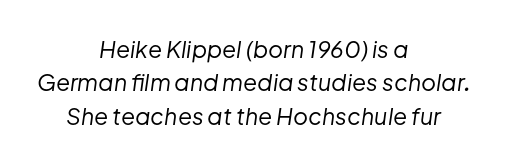
Q: Is the text bold? A: No.
Q: Is the text italic (slanted)? A: Yes, it leans right by about 8 degrees.
Q: Is the text underlined? A: No.
Q: How is the paragraph aligned? A: Centered.
Q: Is the spacing between letters normal or unusually wide? A: Normal.
Q: Is the spacing between lines tight, normal or loose? A: Normal.
